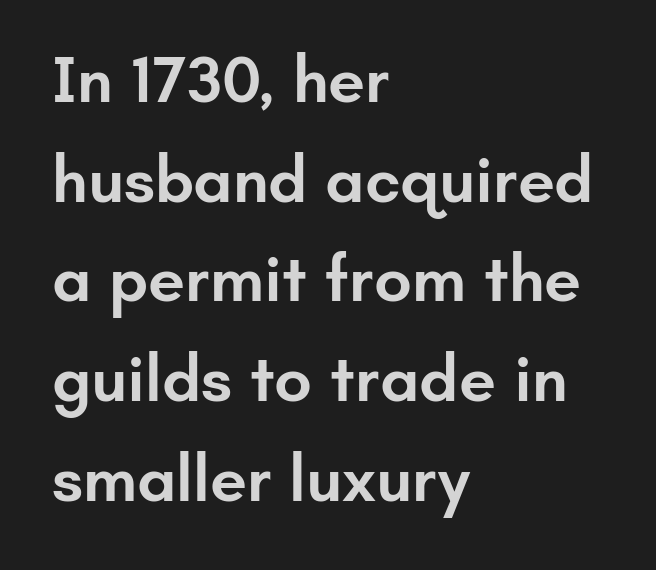
{"serif": "no", "italic": "no", "bold": "semi", "weight": "semibold", "width": "normal", "stroke_contrast": "low", "x_height": "small", "monospaced": "no", "underline": "no", "align": "left", "line_spacing": "normal", "line_spacing_ratio": 1.51, "letter_spacing": "normal", "letter_spacing_em": 0.0, "glyph_px": 66}
